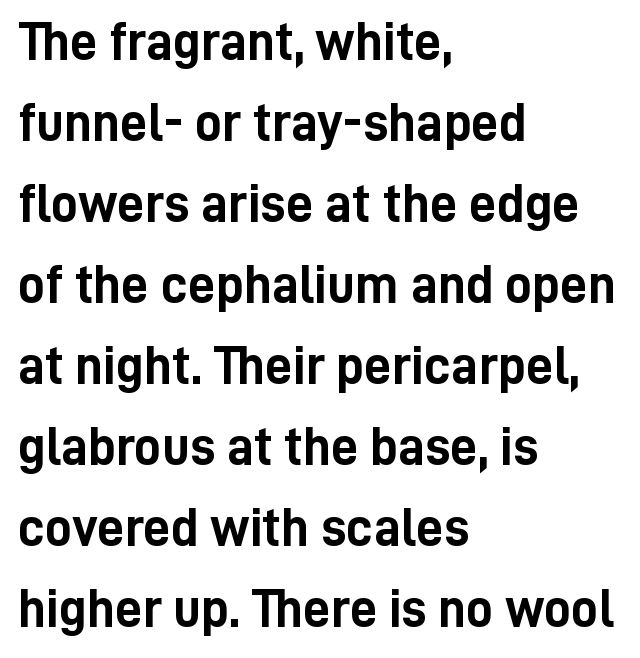
Looks like regular typesetting: each glyph gets only the width it needs. Tracking here is standard; glyphs follow each other at the usual distance. The rendering uses a moderate line-height, typical for paragraphs. What weight is shown? A full bold with thick strokes. Characters remain perfectly vertical along every line.
